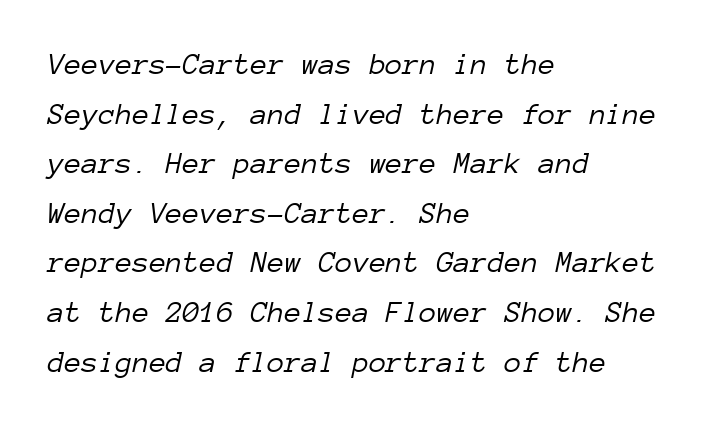
Short note: letters normally spaced. Slanted lettering throughout. The strokes carry an ordinary text weight at most. Each letter, wide or thin by design, is forced into the same width here. Interline gaps are of average width in this sample.
